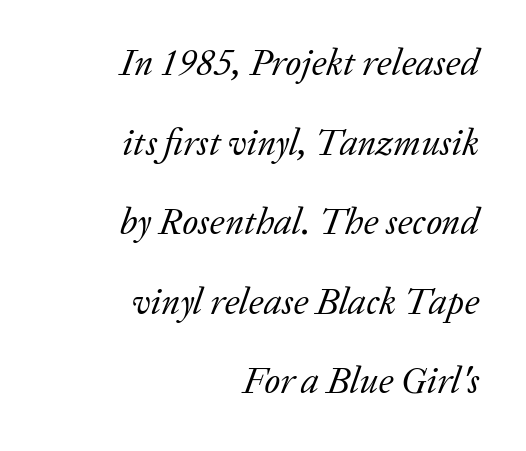
The image shows 37 px regular-weight serif type, italic (leaning right); set right-aligned, loose line spacing (2.15x), normal letter spacing, not underlined; low stroke contrast and a medium x-height.
